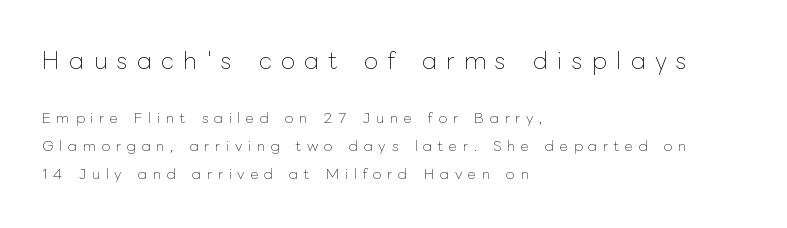
{"italic": "no", "bold": "no", "underline": "no", "align": "left", "line_spacing": "loose", "line_spacing_ratio": 1.99, "letter_spacing": "wide", "letter_spacing_em": 0.41, "larger_block": "first", "size_ratio": 1.64, "glyph_px": 23}
